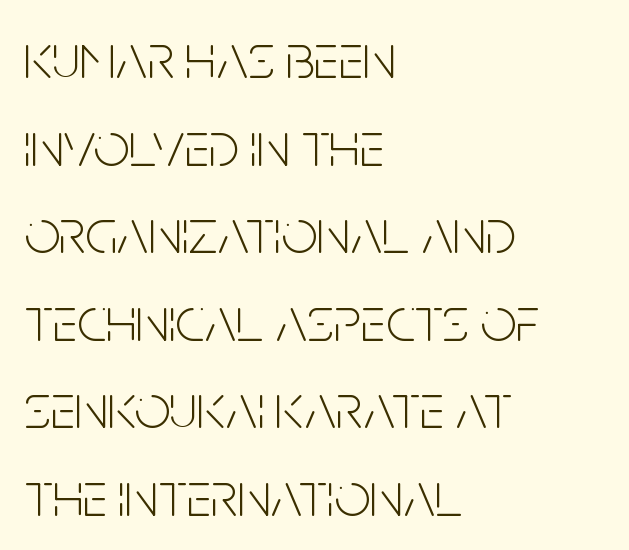
The space beneath each line is pristine and unruled. Think standard paragraph weight, or any step lighter than that. This is roman type, the default non-slanted kind. Look at the tracking — it's just the regular setting, nothing added. I'd call this a sans setting — the letters go barefoot. This block has exactly the height ordinary leading produces.
